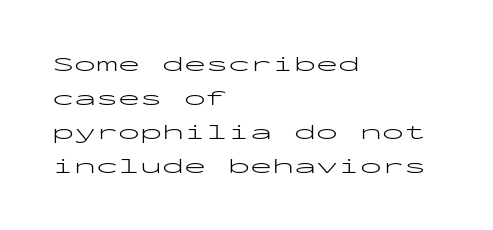
These lines stack with their left ends in a neat column. Any mark beneath the type? The region is blank. Short note: letters normally spaced. The type sits square on the baseline with zero lean.
